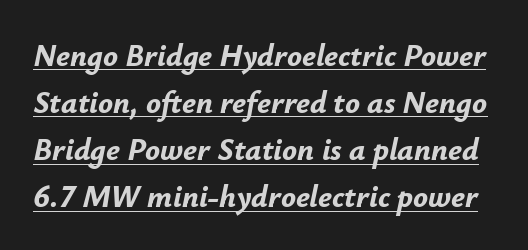
The line texture is even and compact thanks to regular tracking. Does a line run under the words? Yes, clearly. The strokes are fattened all the way to bold. Style check: oblique. The passage shown is typed in a proportional face where columns would drift. A normal amount of white space separates one row of letters from the next.
